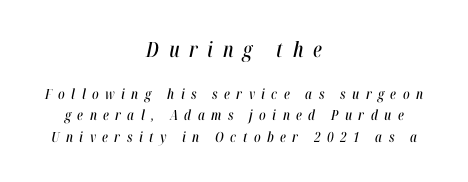
{"italic": "yes", "lean": "right", "slant_degrees": 12, "underline": "no", "align": "center", "line_spacing": "normal", "line_spacing_ratio": 1.56, "letter_spacing": "wide", "letter_spacing_em": 0.46, "larger_block": "first", "size_ratio": 1.5, "glyph_px": 21}
